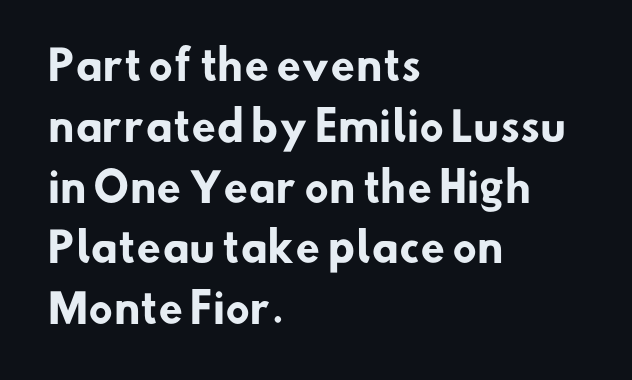
The image shows 40 px heavy sans-serif type; set left-aligned, normal line spacing (1.52x), normal letter spacing, not underlined; low stroke contrast and a small x-height.
